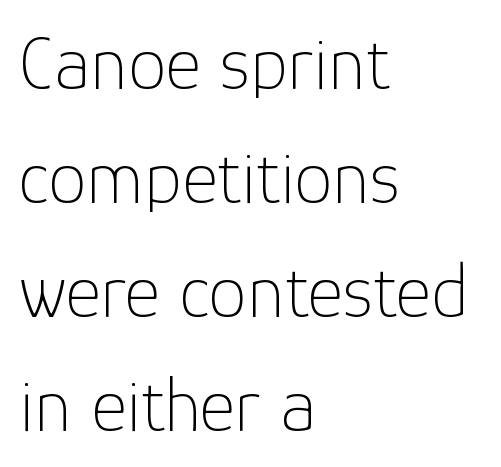
The image shows 77 px thin sans-serif type, upright; set left-aligned, normal line spacing (1.48x), normal letter spacing, not underlined; low stroke contrast and a medium x-height.
